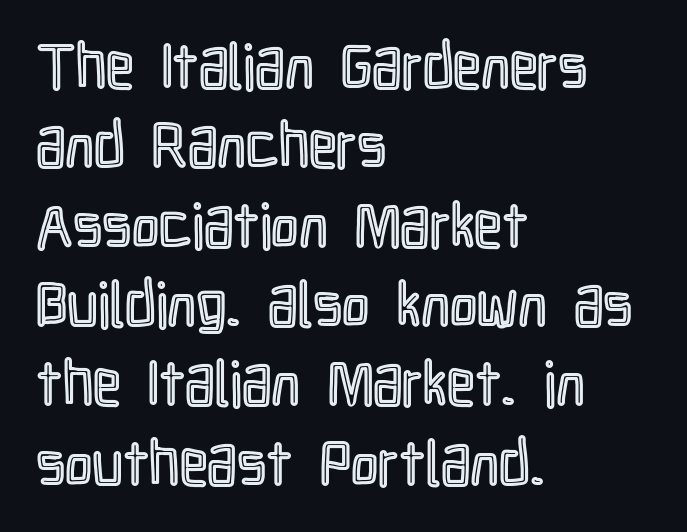
The image shows 62 px condensed type, upright; set left-aligned, normal line spacing (1.28x), normal letter spacing, not underlined; a medium x-height.
